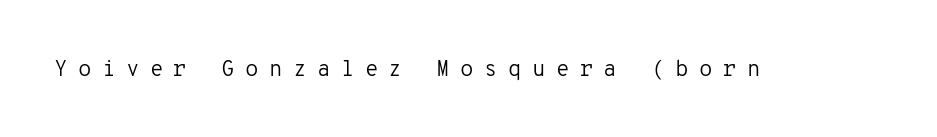
{"italic": "no", "bold": "no", "underline": "no", "letter_spacing": "wide", "letter_spacing_em": 0.47, "glyph_px": 22}
